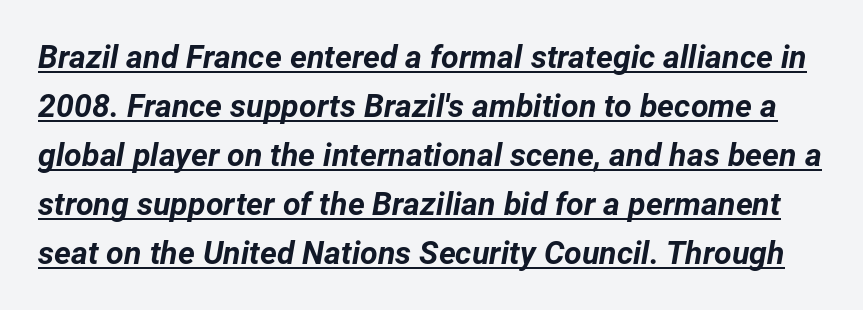
Q: Is the text bold? A: Yes.
Q: Is the text italic (slanted)? A: Yes, it leans right by about 12 degrees.
Q: Is the text underlined? A: Yes.
Q: Is the spacing between letters normal or unusually wide? A: Normal.
Q: Is the spacing between lines tight, normal or loose? A: Normal.
Q: Width (condensed, normal, or wide)? A: Normal.
Q: Stroke contrast? A: Low.
Q: x-height? A: Medium.
Q: Monospaced? A: No.
